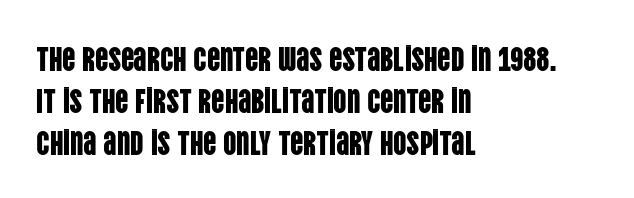
The image shows 33 px condensed sans-serif type, upright; set left-aligned, normal line spacing (1.28x), normal letter spacing, not underlined; low stroke contrast and a large x-height.
